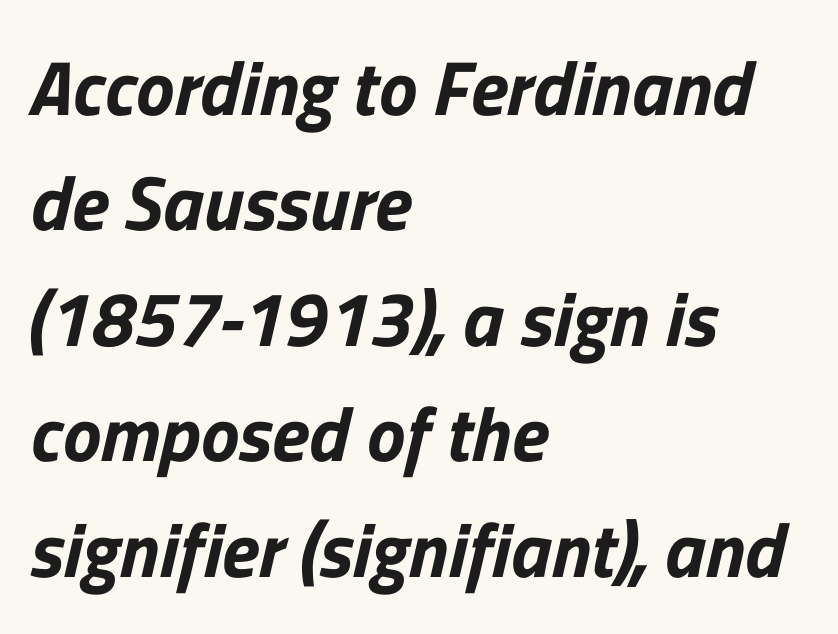
Q: Is the typeface a serif or a sans-serif typeface? A: Sans-serif.
Q: Is the text underlined? A: No.
Q: How is the paragraph aligned? A: Left-aligned.
Q: Is the spacing between letters normal or unusually wide? A: Normal.
Q: Is the spacing between lines tight, normal or loose? A: Normal.
Q: Width (condensed, normal, or wide)? A: Normal.
Q: Stroke contrast? A: Low.
Q: x-height? A: Medium.
Q: Monospaced? A: No.
